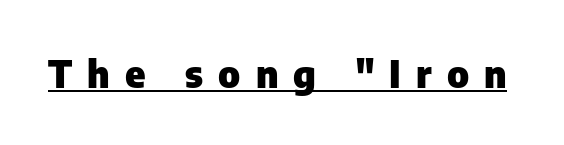
The image shows 38 px heavy sans-serif type, upright; set unusually wide letter spacing (+0.4 em), underlined; low stroke contrast and a medium x-height.
